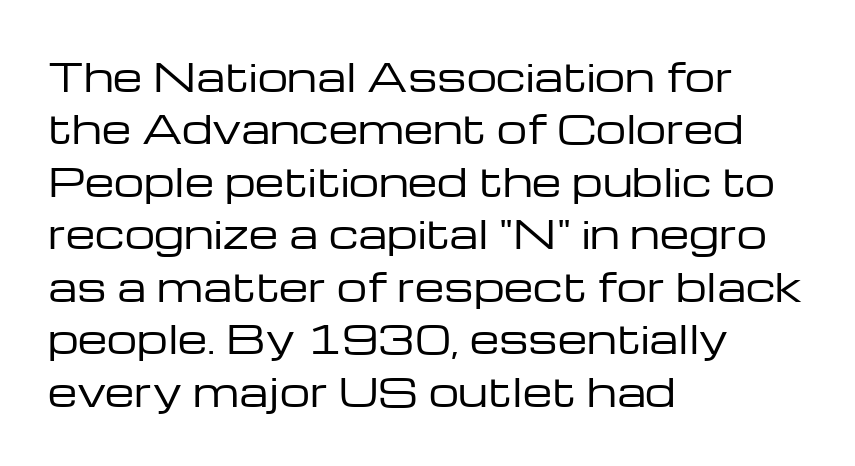
This sample uses plain, unmodified letter spacing. If you drew a line through each stem, it would be perfectly vertical. The ragged edge is on the right, which tells us the setting is flush left. This is sans-serif lettering, the kind often seen on screens and signage. No letter is thick-stroked: the sample isn't bold. The space directly below the letters is spotless.
